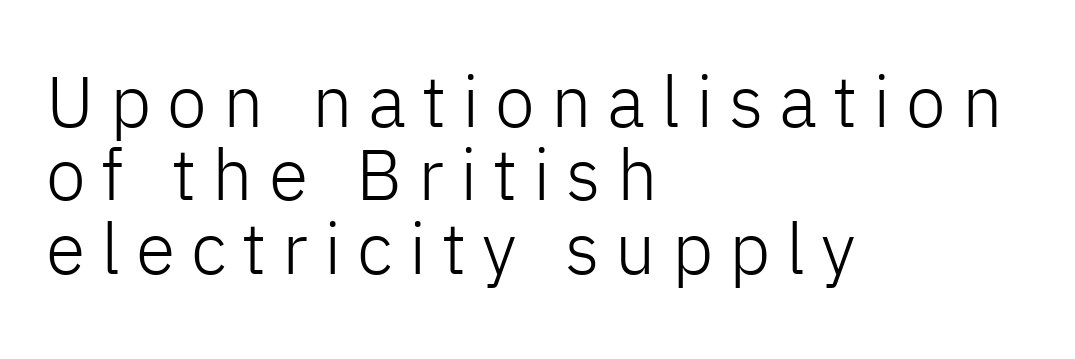
Caption: multi-line text, flush left, ragged right. The type family on display is of the sans-serif kind. The letterforms sit at book weight or below. No italicization has been applied; the sample stays upright. Words appear elongated and porous because spacing is wide.
